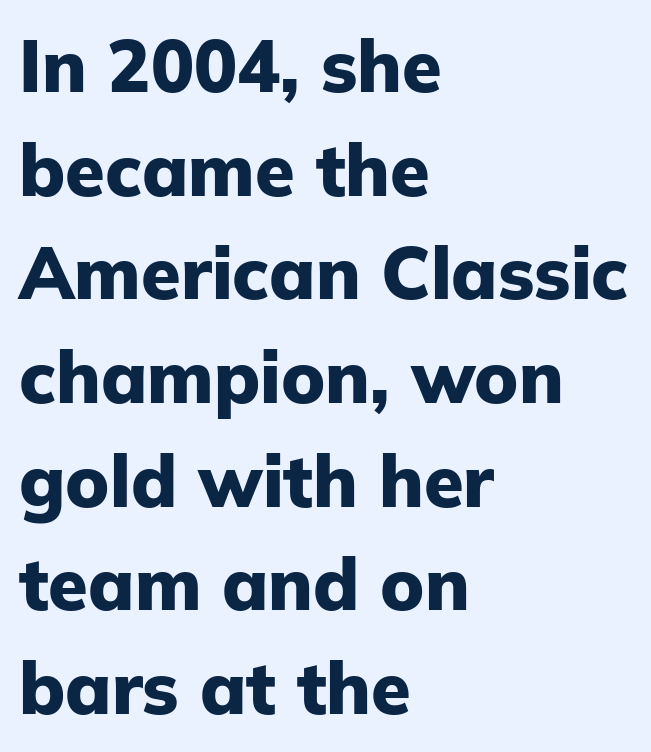
Characters follow at the spacing the type designer built in. The lettering stays uniformly vertical, giving the passage a roman look. Emphasis by weight is at full strength: bold. Do the characters align in a grid? No, the font is proportional. Caption: multi-line text, flush left, ragged right.
